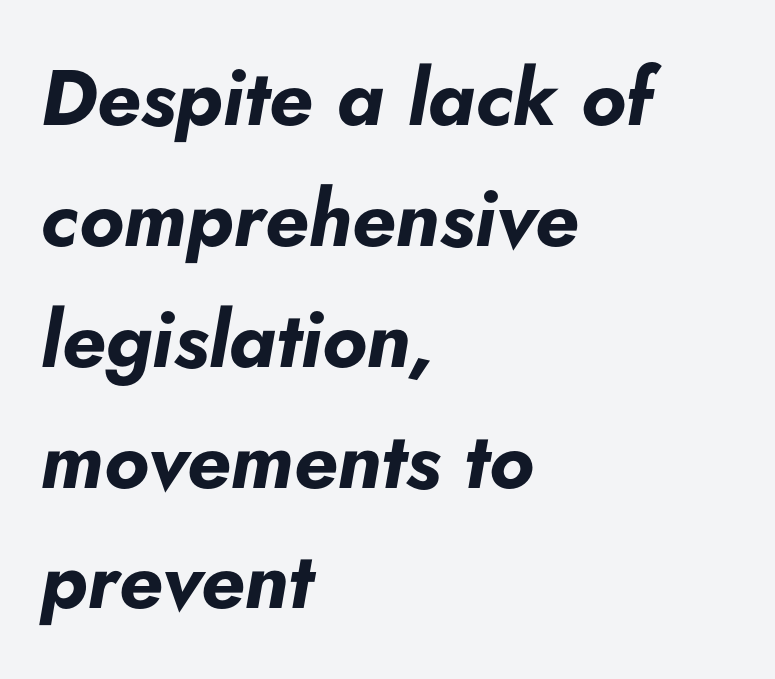
The image shows 79 px bold type, italic (leaning right); set left-aligned, normal line spacing (1.53x), normal letter spacing, not underlined; low stroke contrast and a small x-height.
